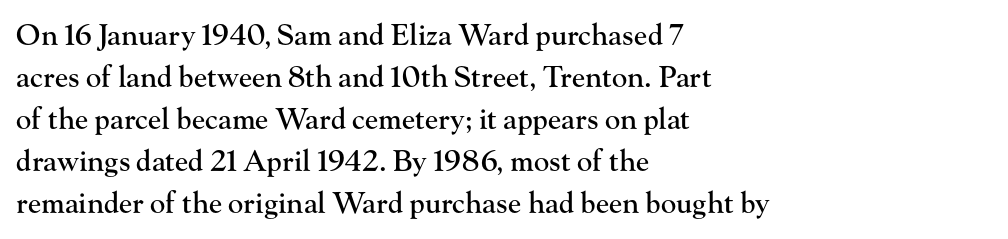
Unlike italic type, these characters show no tilt at all. A typesetter would call this leading conventional body-copy spacing. Each letter's strokes conclude with small projecting serifs. Plain, unruled lines of type. How are the letters spaced? Ordinarily, with no added tracking. Proportional: the letters do not fall into vertical columns.
